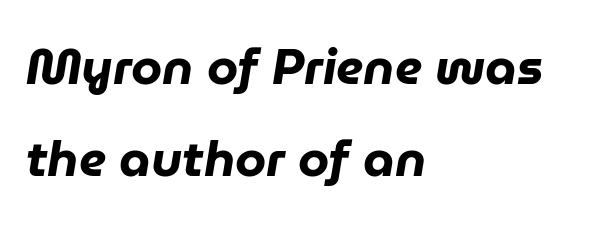
The image shows 50 px heavy type, italic (leaning right); set left-aligned, line spacing 1.84x, normal letter spacing, not underlined; low stroke contrast and a medium x-height.
